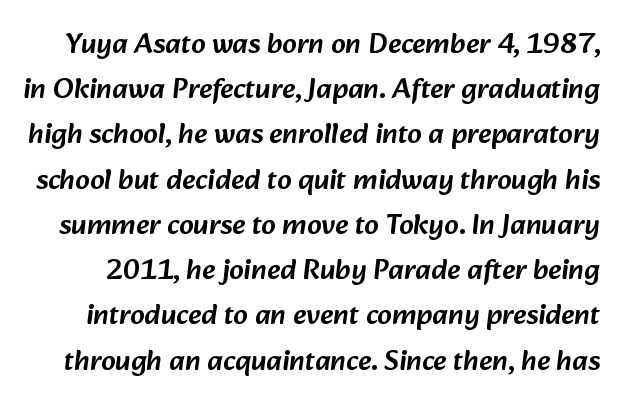
Compared with typical paragraphs, the rows here are spaced about the same. Descenders are the only things crossing below the line. Does the type have serifs? No, each stem ends abruptly. Does extra space separate the letters? No, they use regular spacing.
